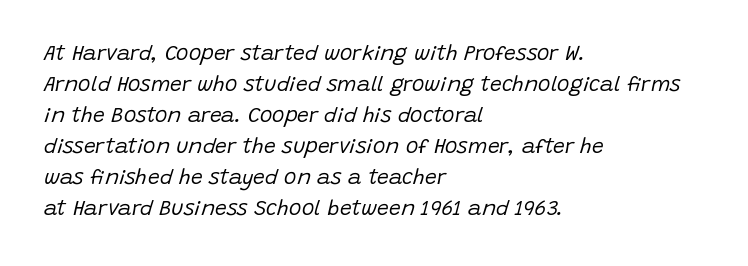
Q: Is the text bold? A: No.
Q: Is the text italic (slanted)? A: Yes, it leans right by about 15 degrees.
Q: Is the text underlined? A: No.
Q: How is the paragraph aligned? A: Left-aligned.
Q: Is the spacing between letters normal or unusually wide? A: Normal.
Q: Is the spacing between lines tight, normal or loose? A: Normal.
